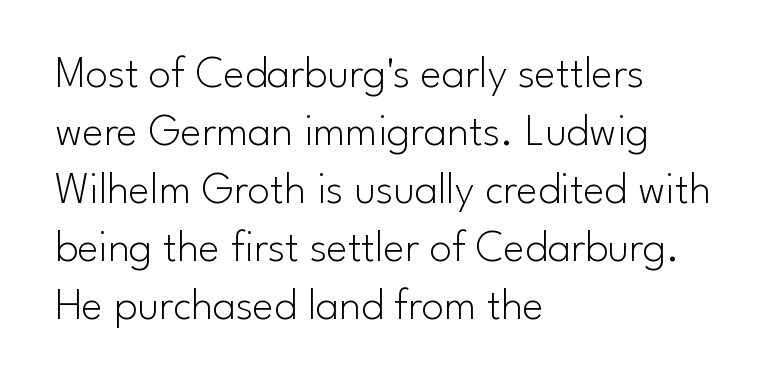
{"serif": "no", "italic": "no", "bold": "no", "weight": "light", "width": "normal", "stroke_contrast": "low", "x_height": "small", "monospaced": "no", "underline": "no", "align": "left", "line_spacing": "normal", "line_spacing_ratio": 1.29, "letter_spacing": "normal", "letter_spacing_em": 0.0, "glyph_px": 45}
